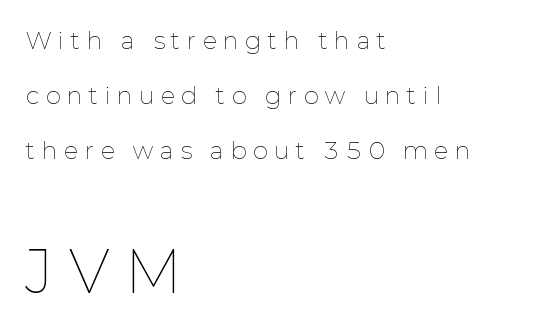
Q: Is the text bold? A: No.
Q: Is the text italic (slanted)? A: No, it is upright.
Q: Is the text underlined? A: No.
Q: How is the paragraph aligned? A: Left-aligned.
Q: Is the spacing between letters normal or unusually wide? A: Unusually wide.
Q: Is the spacing between lines tight, normal or loose? A: Loose.
Q: Which block of text is set in a larger size, the first (top) or the second (bottom)? A: The second (bottom) one.
Q: Width (condensed, normal, or wide)? A: Normal.
Q: Stroke contrast? A: Low.
Q: x-height? A: Medium.
Q: Monospaced? A: No.
